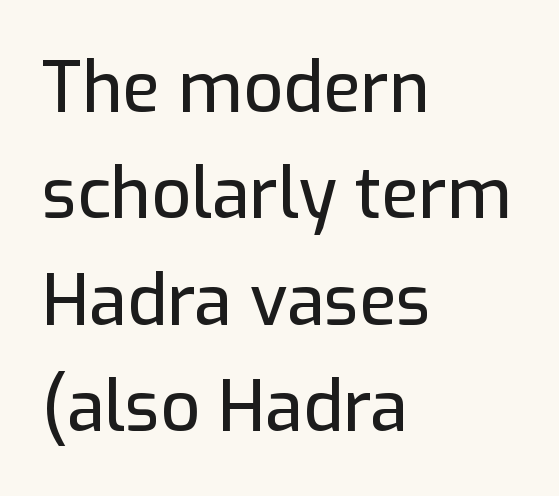
Each row of text sits above clean, open space. Leading matches the norm, producing a regular column. The rendering uses natural spacing where letterforms have individual widths. The rag falls on the right side of this text block. The type family on display is of the sans-serif kind.
